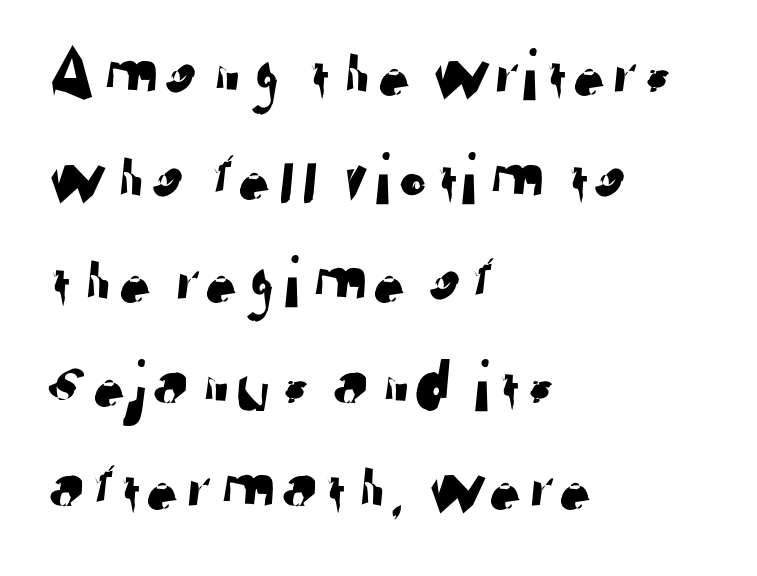
Q: Is the typeface a serif or a sans-serif typeface? A: Sans-serif.
Q: Is the text underlined? A: No.
Q: How is the paragraph aligned? A: Left-aligned.
Q: Is the spacing between letters normal or unusually wide? A: Normal.
Q: Is the spacing between lines tight, normal or loose? A: Normal.
Q: Width (condensed, normal, or wide)? A: Normal.
Q: Stroke contrast? A: Low.
Q: x-height? A: Medium.
Q: Monospaced? A: No.
